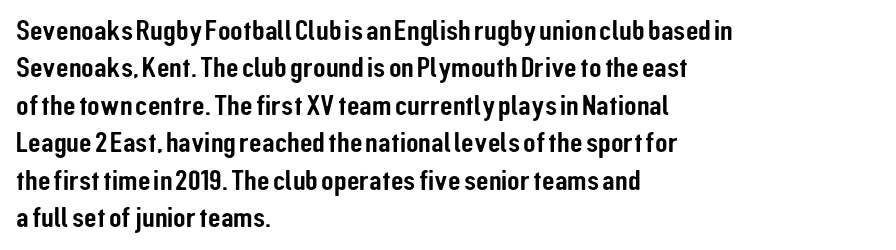
Q: Is the text italic (slanted)? A: No, it is upright.
Q: Is the typeface a serif or a sans-serif typeface? A: Sans-serif.
Q: Is the text underlined? A: No.
Q: How is the paragraph aligned? A: Left-aligned.
Q: Is the spacing between letters normal or unusually wide? A: Normal.
Q: Is the spacing between lines tight, normal or loose? A: Normal.
Q: Width (condensed, normal, or wide)? A: Condensed.
Q: Stroke contrast? A: Low.
Q: x-height? A: Medium.
Q: Monospaced? A: No.
